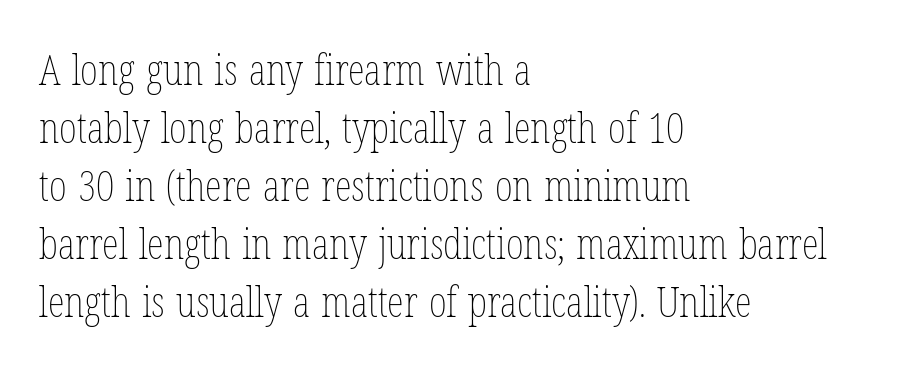
The image shows 43 px thin, condensed type, upright; set left-aligned, normal line spacing (1.35x), normal letter spacing, not underlined; low stroke contrast and a medium x-height.
